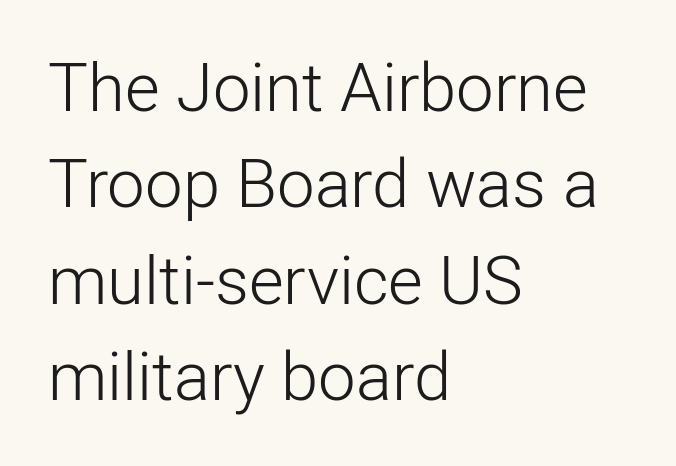
Letters rest on an invisible, unmarked baseline. Posture: vertical. Summary of weight: not heavy and not bold. Here the designer chose a conventional face with non-uniform glyph widths.
